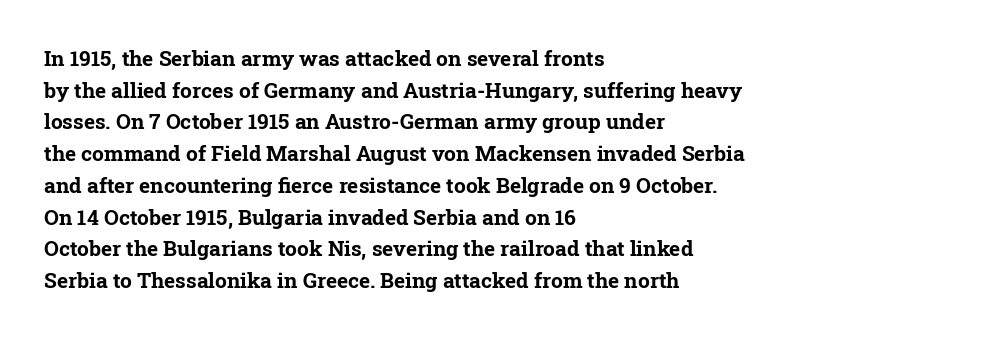
Q: Is the text bold? A: Yes.
Q: Is the text italic (slanted)? A: No, it is upright.
Q: Is the text underlined? A: No.
Q: How is the paragraph aligned? A: Left-aligned.
Q: Is the spacing between letters normal or unusually wide? A: Normal.
Q: Is the spacing between lines tight, normal or loose? A: Normal.
